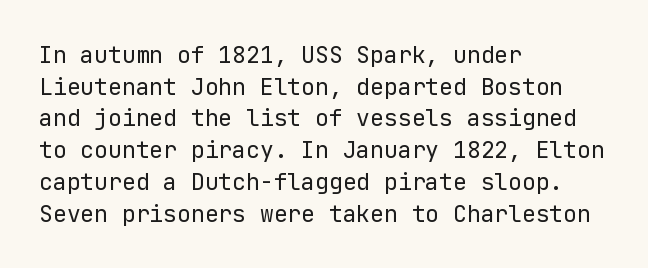
Q: Is the text bold? A: No.
Q: Is the text italic (slanted)? A: No, it is upright.
Q: Is the text underlined? A: No.
Q: How is the paragraph aligned? A: Left-aligned.
Q: Is the spacing between letters normal or unusually wide? A: Normal.
Q: Is the spacing between lines tight, normal or loose? A: Normal.
